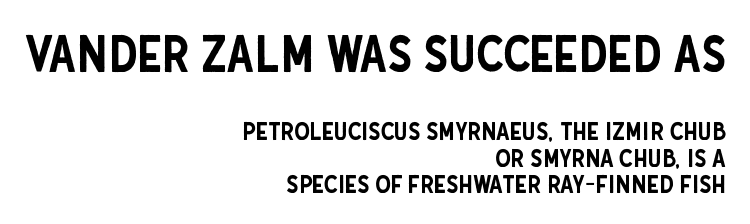
The image shows 50 px condensed sans-serif type, upright; set right-aligned, tight line spacing (1.05x), normal letter spacing, not underlined; the first (top) block is 2.0x larger; low stroke contrast and a large x-height.
